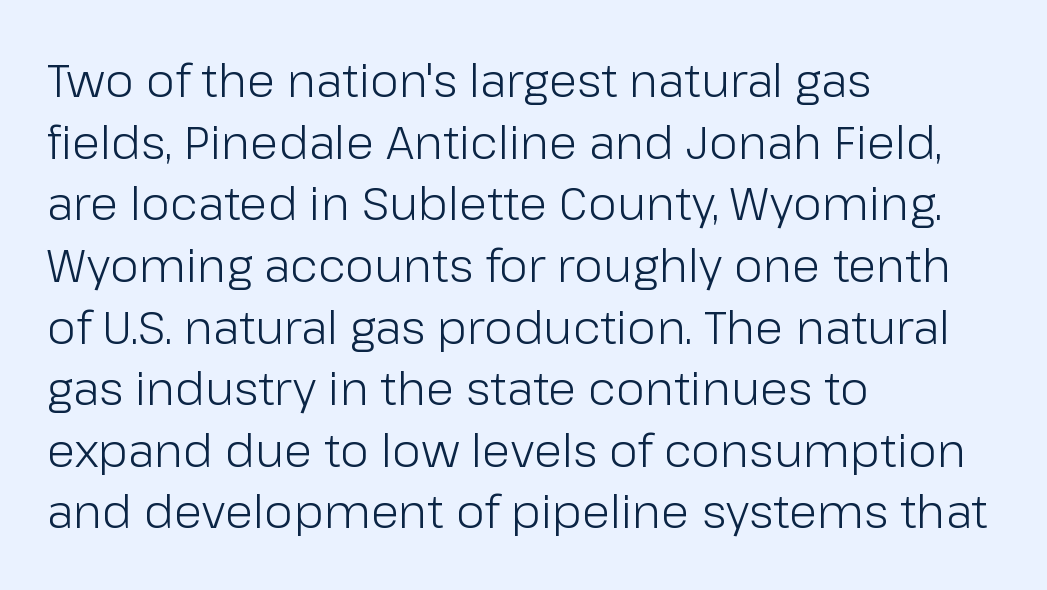
{"serif": "no", "italic": "no", "bold": "no", "weight": "light", "width": "normal", "stroke_contrast": "low", "x_height": "medium", "monospaced": "no", "underline": "no", "align": "left", "line_spacing": "normal", "line_spacing_ratio": 1.34, "letter_spacing": "normal", "letter_spacing_em": 0.0, "glyph_px": 46}
